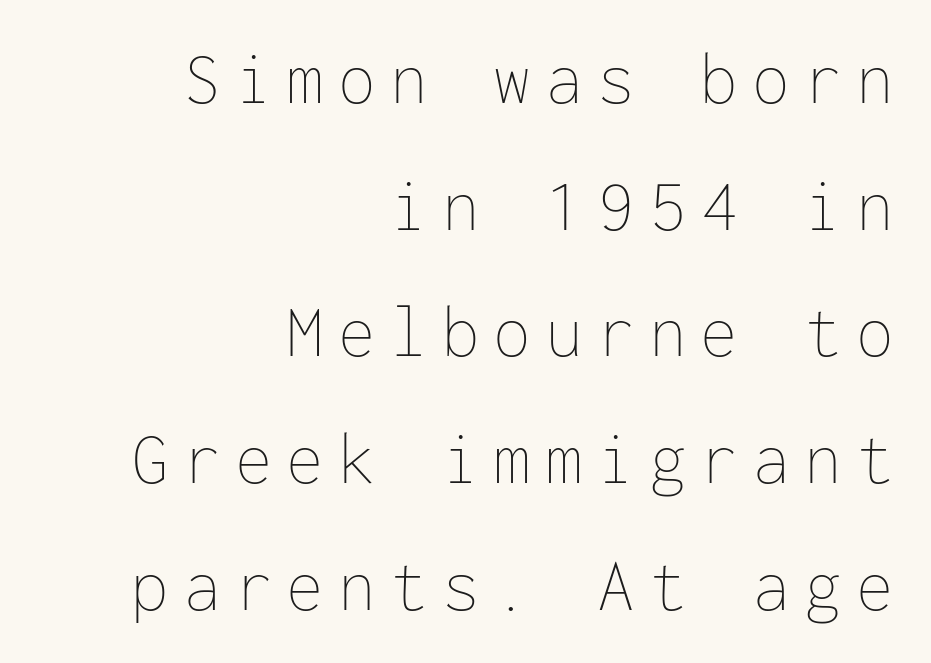
Q: Is the text bold? A: No.
Q: Is the text italic (slanted)? A: No, it is upright.
Q: Is the text underlined? A: No.
Q: How is the paragraph aligned? A: Right-aligned.
Q: Is the spacing between lines tight, normal or loose? A: Normal.
Q: Width (condensed, normal, or wide)? A: Normal.
Q: Stroke contrast? A: Low.
Q: x-height? A: Medium.
Q: Monospaced? A: Yes.
